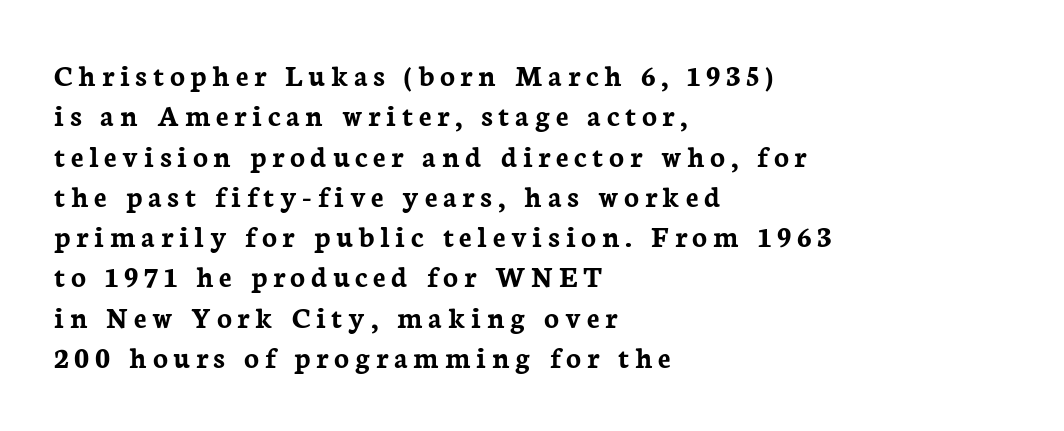
{"serif": "yes", "italic": "no", "bold": "yes", "weight": "semibold", "width": "normal", "stroke_contrast": "low", "x_height": "medium", "monospaced": "no", "underline": "no", "align": "left", "line_spacing": "normal", "line_spacing_ratio": 1.3, "glyph_px": 31}
